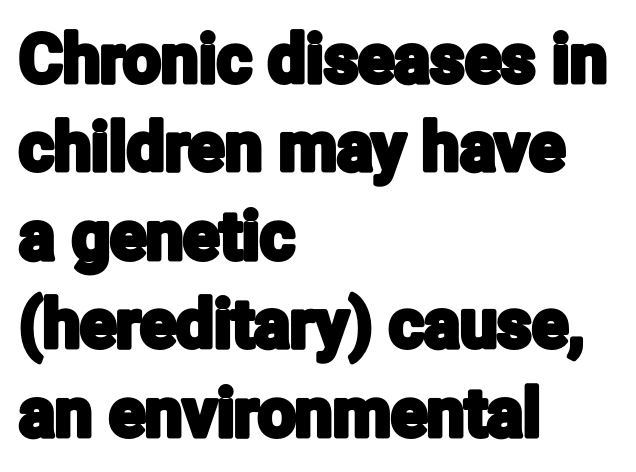
Q: Is the text italic (slanted)? A: No, it is upright.
Q: Is the typeface a serif or a sans-serif typeface? A: Sans-serif.
Q: Is the text underlined? A: No.
Q: How is the paragraph aligned? A: Left-aligned.
Q: Is the spacing between letters normal or unusually wide? A: Normal.
Q: Is the spacing between lines tight, normal or loose? A: Normal.
Q: Width (condensed, normal, or wide)? A: Condensed.
Q: Stroke contrast? A: Low.
Q: x-height? A: Medium.
Q: Monospaced? A: No.
